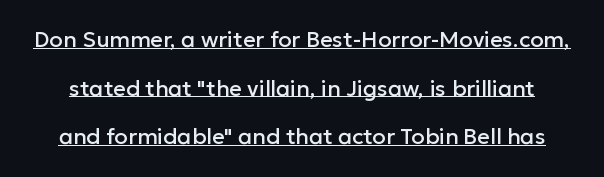
The image shows 22 px text type, upright; set loose line spacing (2.21x), normal letter spacing, underlined.
